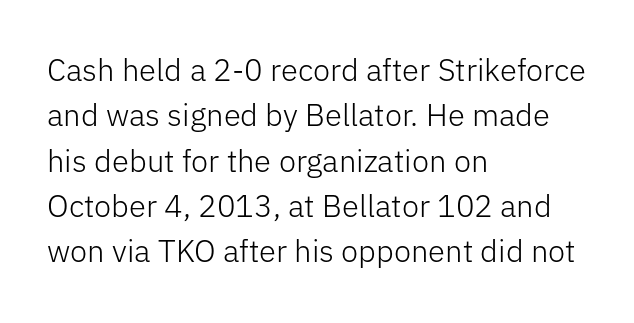
Vertical strokes here are truly vertical. Honestly, the row spacing looks completely unremarkable. What kind of face is this? One without serifs — a sans. The rendering uses natural spacing where letterforms have individual widths. A light-to-regular cut is what we see here.
